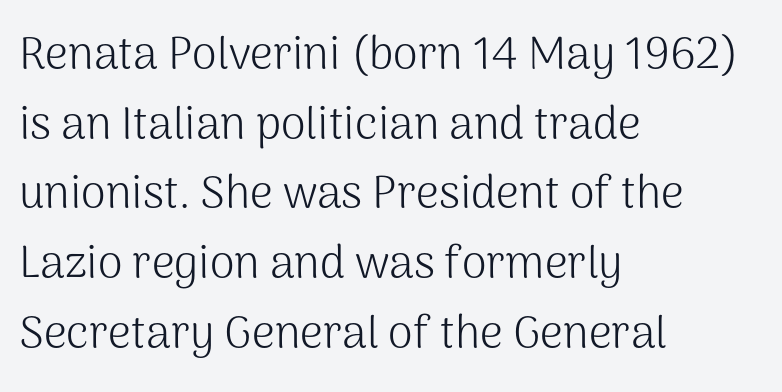
Every character sits straight up, as roman type does. Observe the absence of serifs on each vertical stroke in this sample. The rendering keeps characters at their native spacing. The compositor pushed each line to the left boundary. The letters look calm and open, with moderate or lighter stems. Normally led — the rows are evenly, conventionally spaced.
